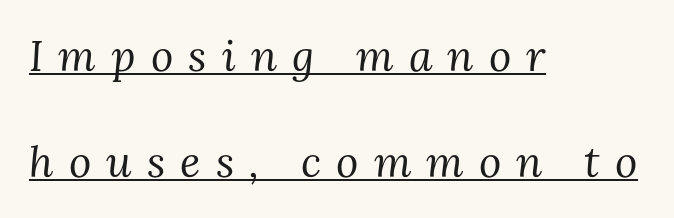
Q: Is the text bold? A: No.
Q: Is the text italic (slanted)? A: Yes, it leans right by about 3 degrees.
Q: Is the typeface a serif or a sans-serif typeface? A: Serif.
Q: Is the text underlined? A: Yes.
Q: How is the paragraph aligned? A: Left-aligned.
Q: Is the spacing between letters normal or unusually wide? A: Unusually wide.
Q: Is the spacing between lines tight, normal or loose? A: Loose.
Q: Width (condensed, normal, or wide)? A: Normal.
Q: Stroke contrast? A: Medium.
Q: x-height? A: Medium.
Q: Monospaced? A: No.
